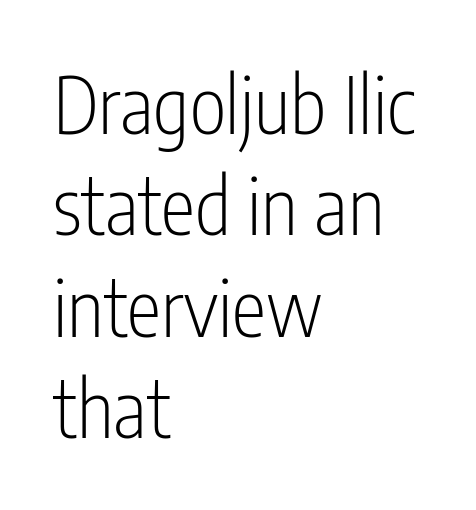
The image shows 78 px light, condensed sans-serif type, upright; set left-aligned, normal line spacing (1.3x), normal letter spacing, not underlined; low stroke contrast and a medium x-height.
